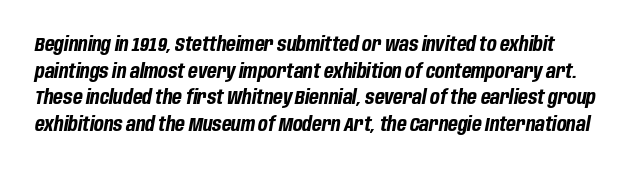
The rendering uses a bold face; every stroke is thick and dark. This sample uses plain, unmodified letter spacing. Vertical spacing — default. The rendering applies a slant to the glyphs. The zone under the glyphs is completely vacant.
